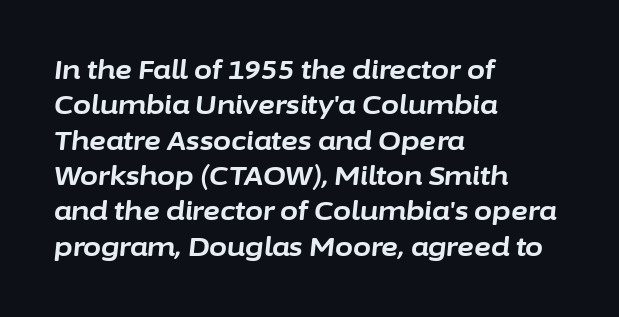
{"italic": "yes", "lean": "right", "slant_degrees": 6, "bold": "yes", "underline": "no", "align": "left", "line_spacing": "normal", "line_spacing_ratio": 1.36, "letter_spacing": "normal", "letter_spacing_em": 0.0, "glyph_px": 26}
